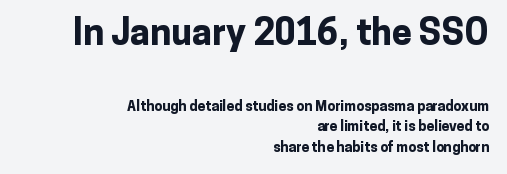
{"serif": "no", "italic": "no", "bold": "yes", "weight": "bold", "width": "normal", "stroke_contrast": "low", "x_height": "medium", "monospaced": "no", "underline": "no", "align": "right", "line_spacing": "normal", "line_spacing_ratio": 1.47, "letter_spacing": "normal", "letter_spacing_em": 0.0, "larger_block": "first", "size_ratio": 2.57, "glyph_px": 36}
